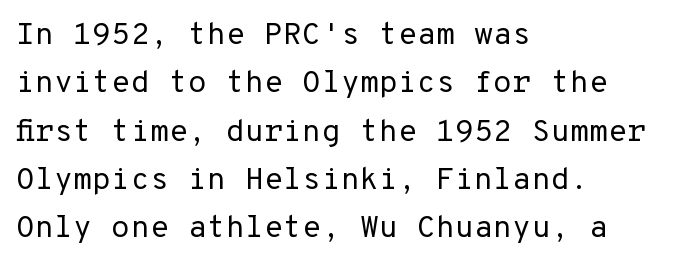
Q: Is the text bold? A: No.
Q: Is the text italic (slanted)? A: No, it is upright.
Q: Is the typeface a serif or a sans-serif typeface? A: Sans-serif.
Q: Is the text underlined? A: No.
Q: How is the paragraph aligned? A: Left-aligned.
Q: Is the spacing between letters normal or unusually wide? A: Normal.
Q: Is the spacing between lines tight, normal or loose? A: Normal.
Q: Width (condensed, normal, or wide)? A: Normal.
Q: Stroke contrast? A: Low.
Q: x-height? A: Medium.
Q: Monospaced? A: Yes.
